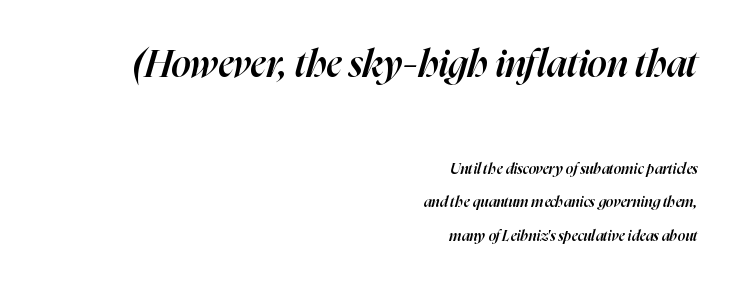
The image shows 38 px semibold type, italic (leaning right); set right-aligned, loose line spacing (2.24x), normal letter spacing, not underlined; the first (top) block is 2.53x larger; high stroke contrast and a medium x-height.
